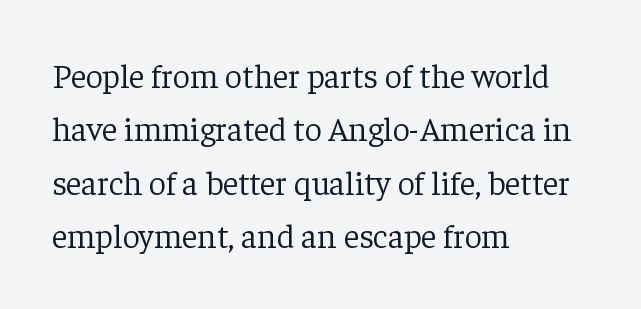
{"serif": "yes", "italic": "no", "bold": "no", "weight": "light", "width": "normal", "stroke_contrast": "low", "x_height": "medium", "monospaced": "no", "underline": "no", "align": "left", "line_spacing": "normal", "line_spacing_ratio": 1.57, "letter_spacing": "normal", "letter_spacing_em": 0.0, "glyph_px": 34}
